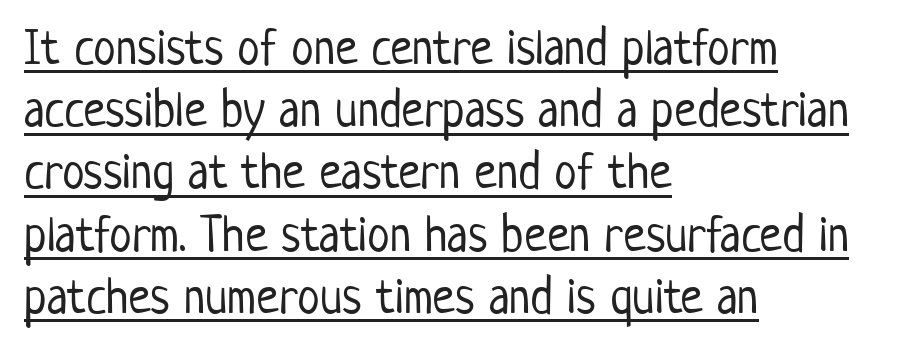
{"serif": "no", "italic": "no", "bold": "no", "weight": "light", "width": "condensed", "stroke_contrast": "low", "x_height": "medium", "monospaced": "no", "underline": "yes", "align": "left", "line_spacing_ratio": 1.22, "letter_spacing": "normal", "letter_spacing_em": 0.0, "glyph_px": 51}
